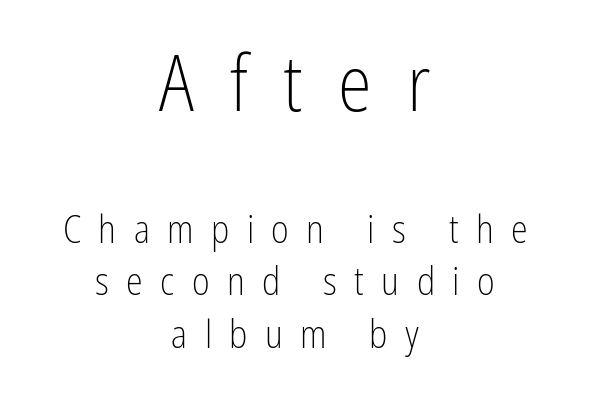
{"serif": "no", "italic": "no", "bold": "no", "weight": "light", "width": "condensed", "stroke_contrast": "low", "x_height": "medium", "monospaced": "no", "underline": "no", "align": "center", "line_spacing": "normal", "line_spacing_ratio": 1.39, "letter_spacing": "wide", "letter_spacing_em": 0.46, "larger_block": "first", "size_ratio": 2.03, "glyph_px": 77}
